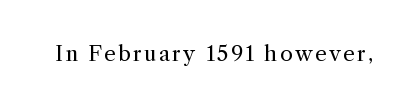
{"italic": "no", "bold": "no", "underline": "no", "glyph_px": 21}
